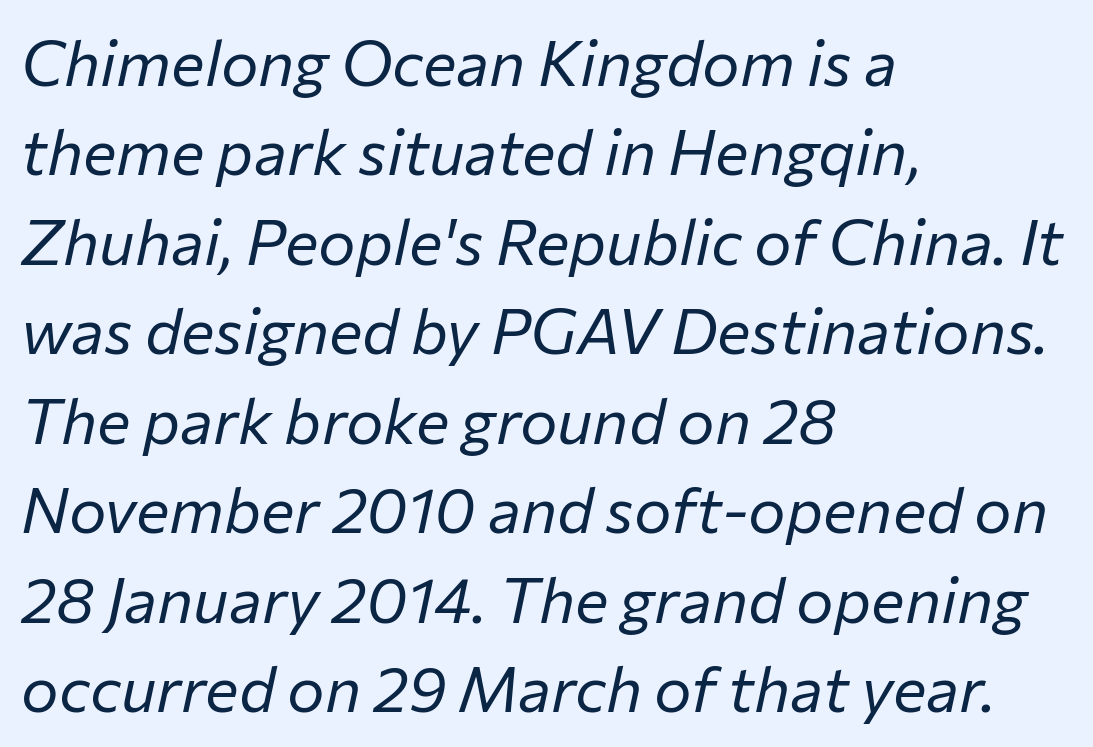
Q: Is the text bold? A: No.
Q: Is the text italic (slanted)? A: Yes, it leans right by about 12 degrees.
Q: Is the text underlined? A: No.
Q: How is the paragraph aligned? A: Left-aligned.
Q: Is the spacing between letters normal or unusually wide? A: Normal.
Q: Is the spacing between lines tight, normal or loose? A: Normal.
Q: Width (condensed, normal, or wide)? A: Normal.
Q: Stroke contrast? A: Low.
Q: x-height? A: Medium.
Q: Monospaced? A: No.
